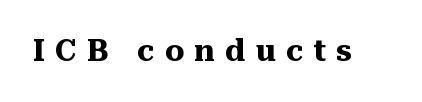
{"serif": "yes", "italic": "no", "bold": "yes", "weight": "heavy", "width": "normal", "stroke_contrast": "medium", "x_height": "medium", "monospaced": "no", "underline": "no", "letter_spacing": "wide", "letter_spacing_em": 0.35, "glyph_px": 30}
